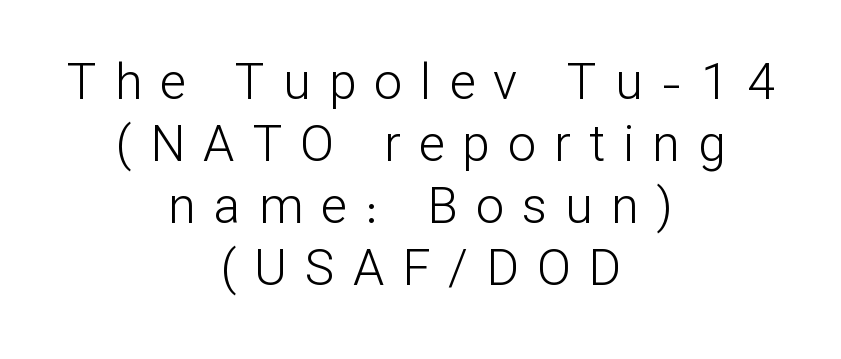
{"serif": "no", "italic": "no", "bold": "no", "weight": "light", "width": "normal", "stroke_contrast": "low", "x_height": "medium", "monospaced": "no", "underline": "no", "align": "center", "line_spacing_ratio": 1.24, "letter_spacing": "wide", "letter_spacing_em": 0.36, "glyph_px": 50}
